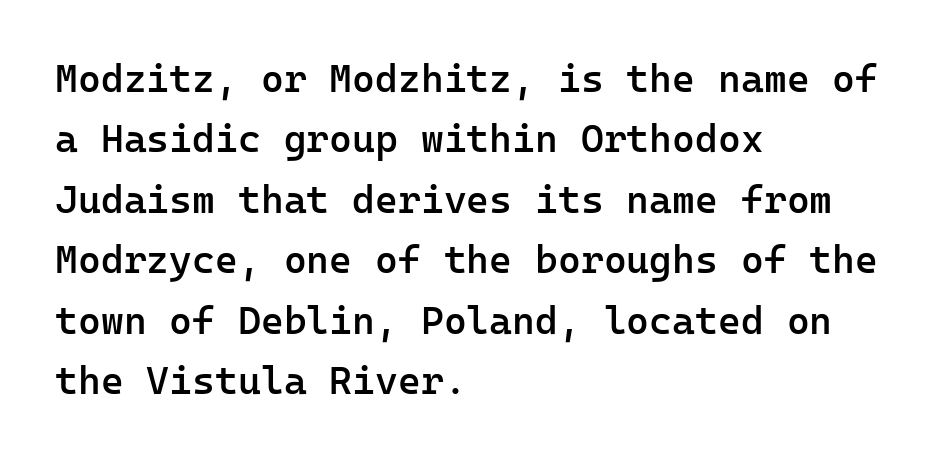
The image shows 39 px semibold sans-serif type, upright, monospaced; set left-aligned, normal line spacing (1.55x), normal letter spacing, not underlined; low stroke contrast and a medium x-height.
